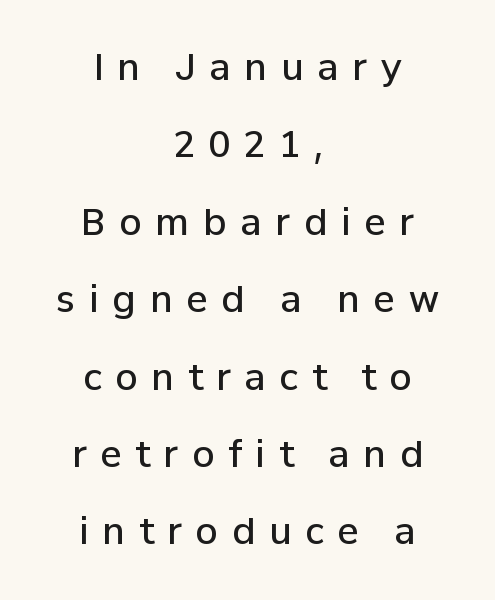
Q: Is the text bold? A: Semi-bold.
Q: Is the text italic (slanted)? A: No, it is upright.
Q: Is the typeface a serif or a sans-serif typeface? A: Sans-serif.
Q: Is the text underlined? A: No.
Q: How is the paragraph aligned? A: Centered.
Q: Is the spacing between letters normal or unusually wide? A: Unusually wide.
Q: Is the spacing between lines tight, normal or loose? A: Loose.
Q: Width (condensed, normal, or wide)? A: Normal.
Q: Stroke contrast? A: Low.
Q: x-height? A: Medium.
Q: Monospaced? A: No.
